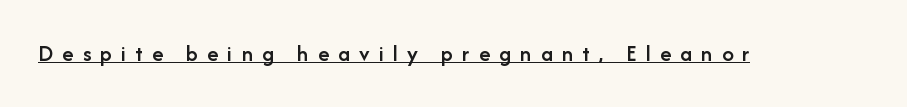
Q: Is the text bold? A: Semi-bold.
Q: Is the text italic (slanted)? A: No, it is upright.
Q: Is the text underlined? A: Yes.
Q: Is the spacing between letters normal or unusually wide? A: Unusually wide.
